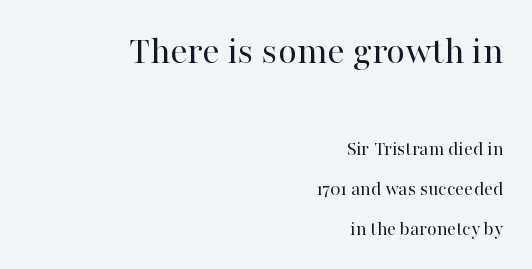
Proportional: the letters do not fall into vertical columns. Students, note that the glyphs here touch the page at normal intervals. The font's upright variant was chosen for this text. Weight: in the light-to-regular range.
